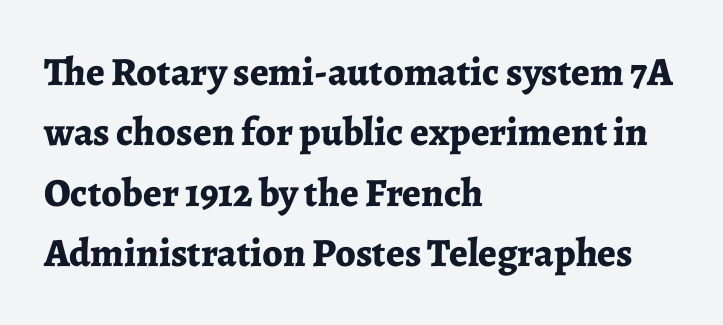
Q: Is the text bold? A: Yes.
Q: Is the text italic (slanted)? A: No, it is upright.
Q: Is the typeface a serif or a sans-serif typeface? A: Serif.
Q: Is the text underlined? A: No.
Q: How is the paragraph aligned? A: Left-aligned.
Q: Is the spacing between letters normal or unusually wide? A: Normal.
Q: Is the spacing between lines tight, normal or loose? A: Normal.
Q: Width (condensed, normal, or wide)? A: Normal.
Q: Stroke contrast? A: Low.
Q: x-height? A: Medium.
Q: Monospaced? A: No.
